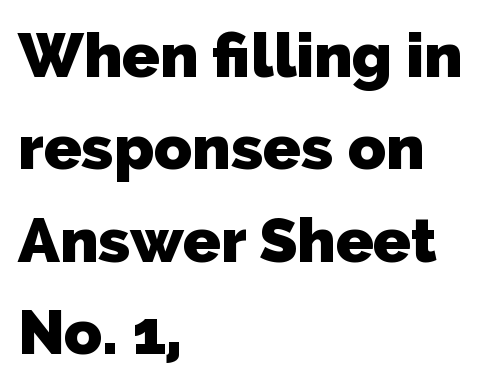
The image shows 62 px heavy sans-serif type; set left-aligned, normal line spacing (1.49x), normal letter spacing, not underlined; low stroke contrast and a medium x-height.
